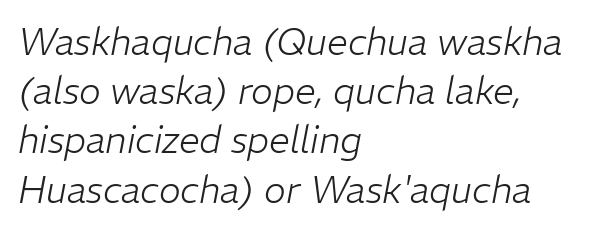
Successive baselines arrive at the customary interval. Line beginnings align vertically; line endings do not. Letters have the restrained weight of plain body copy at most. Here the designer chose a conventional face with non-uniform glyph widths. What stands out about the letter spacing? Nothing — it is the standard amount. This rendering features lettering with no underline.
